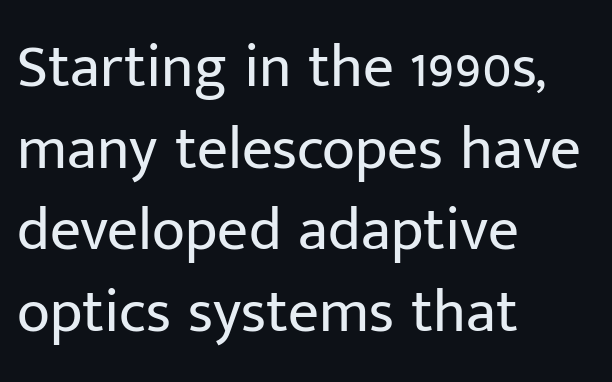
{"serif": "no", "italic": "no", "bold": "no", "weight": "regular", "width": "normal", "stroke_contrast": "low", "x_height": "medium", "monospaced": "no", "underline": "no", "align": "left", "line_spacing": "normal", "line_spacing_ratio": 1.34, "letter_spacing": "normal", "letter_spacing_em": 0.0, "glyph_px": 61}
